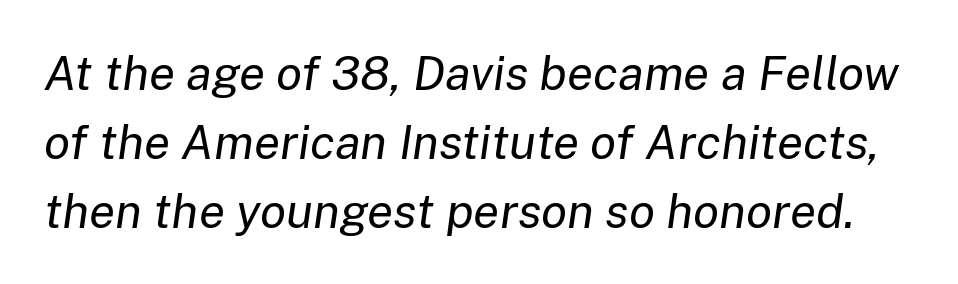
Horizontal bands of white between lines are of average thickness. In terms of letterspacing, this is plain default setting. The cut favours lightness, reaching ordinary text weight at its darkest. The passage shown is typed in a proportional face where columns would drift. Looking at the ascenders, they clearly lean. A clean baseline with only descenders dipping below it.
